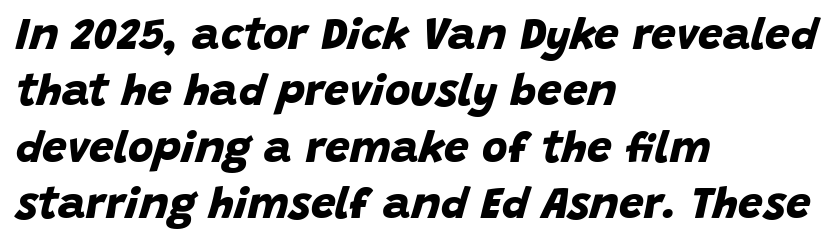
The image shows 44 px bold sans-serif type; set left-aligned, normal line spacing (1.28x), normal letter spacing, not underlined; low stroke contrast and a large x-height.
